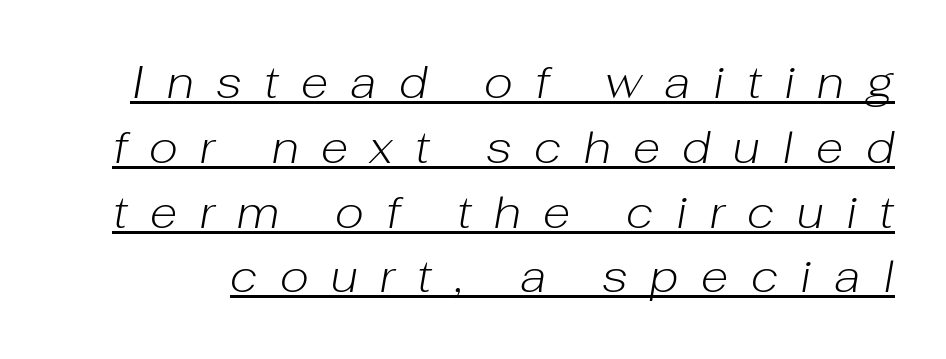
Q: Is the text bold? A: No.
Q: Is the text italic (slanted)? A: Yes, it leans right by about 10 degrees.
Q: Is the text underlined? A: Yes.
Q: Is the spacing between letters normal or unusually wide? A: Unusually wide.
Q: Is the spacing between lines tight, normal or loose? A: Normal.
Q: Width (condensed, normal, or wide)? A: Normal.
Q: Stroke contrast? A: Low.
Q: x-height? A: Medium.
Q: Monospaced? A: No.
